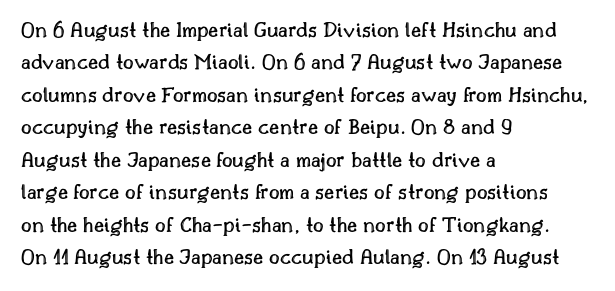
Q: Is the text italic (slanted)? A: No, it is upright.
Q: Is the text underlined? A: No.
Q: How is the paragraph aligned? A: Left-aligned.
Q: Is the spacing between letters normal or unusually wide? A: Normal.
Q: Is the spacing between lines tight, normal or loose? A: Normal.
